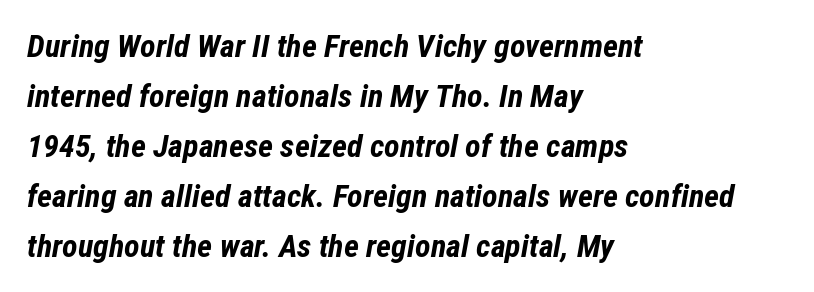
{"italic": "yes", "lean": "right", "slant_degrees": 12, "bold": "yes", "weight": "bold", "width": "condensed", "stroke_contrast": "low", "x_height": "medium", "monospaced": "no", "underline": "no", "align": "left", "line_spacing": "normal", "line_spacing_ratio": 1.56, "letter_spacing": "normal", "letter_spacing_em": 0.0, "glyph_px": 32}
